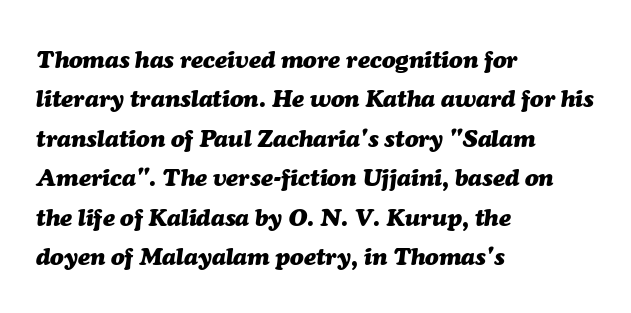
{"italic": "yes", "lean": "right", "slant_degrees": 7, "bold": "yes", "underline": "no", "align": "left", "line_spacing": "normal", "line_spacing_ratio": 1.58, "letter_spacing": "normal", "letter_spacing_em": 0.0, "glyph_px": 25}
